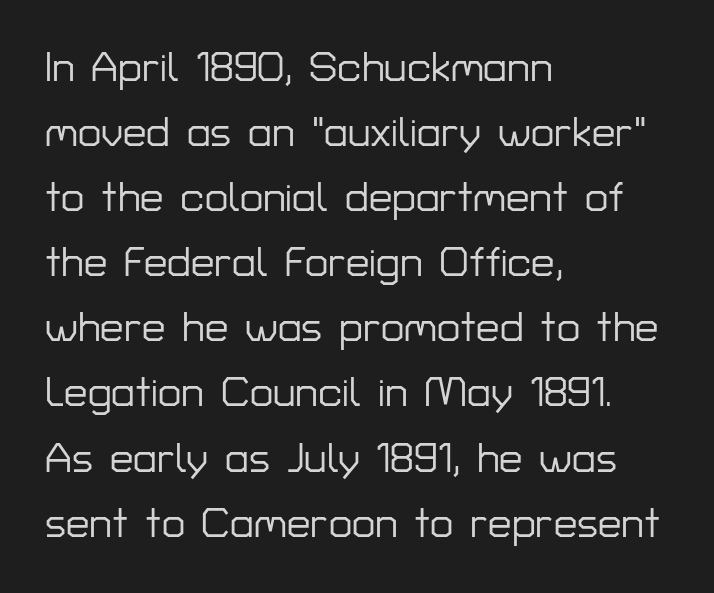
{"serif": "no", "italic": "no", "width": "normal", "stroke_contrast": "low", "x_height": "medium", "monospaced": "no", "underline": "no", "align": "left", "line_spacing": "normal", "line_spacing_ratio": 1.55, "letter_spacing": "normal", "letter_spacing_em": 0.0, "glyph_px": 42}
